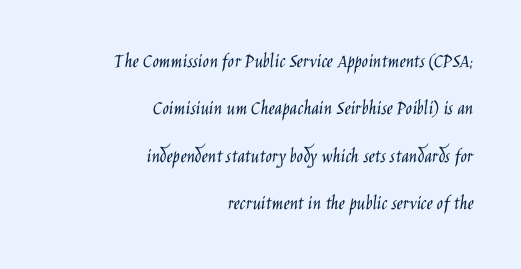
{"bold": "no", "underline": "no", "align": "right", "line_spacing": "loose", "line_spacing_ratio": 2.26, "letter_spacing": "normal", "letter_spacing_em": 0.0, "glyph_px": 21}
